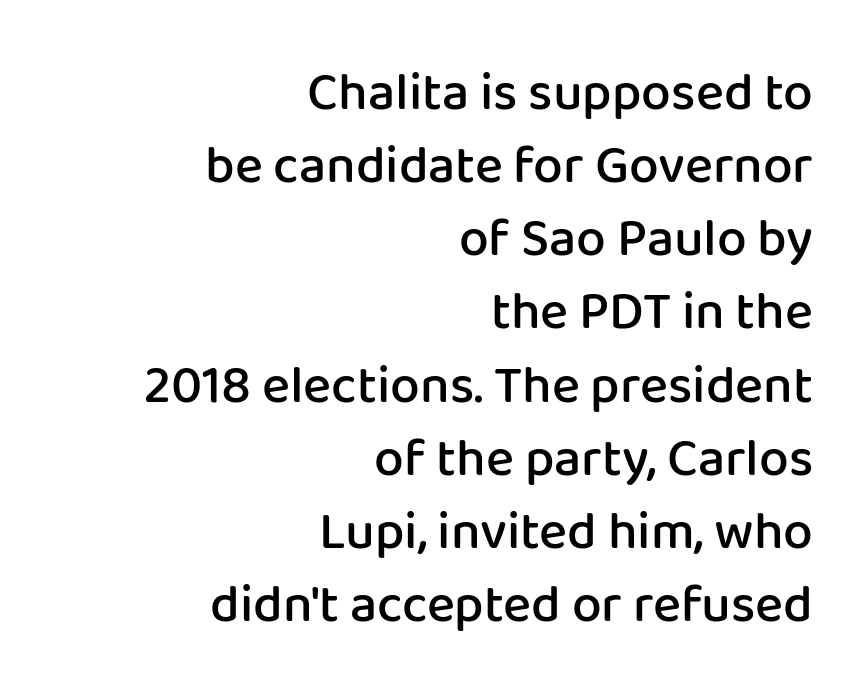
Q: Is the text bold? A: Semi-bold.
Q: Is the text italic (slanted)? A: No, it is upright.
Q: Is the typeface a serif or a sans-serif typeface? A: Sans-serif.
Q: Is the text underlined? A: No.
Q: How is the paragraph aligned? A: Right-aligned.
Q: Is the spacing between letters normal or unusually wide? A: Normal.
Q: Is the spacing between lines tight, normal or loose? A: Normal.
Q: Width (condensed, normal, or wide)? A: Normal.
Q: Stroke contrast? A: Low.
Q: x-height? A: Medium.
Q: Monospaced? A: No.
